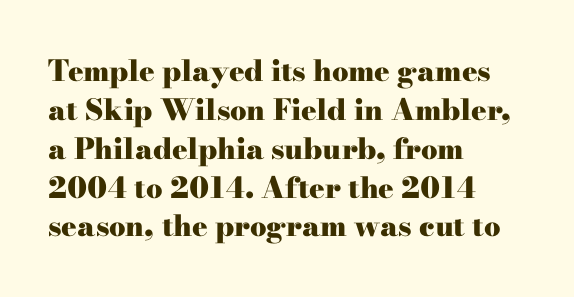
Serifs: yes, visible at the terminals of the letterforms. If you drew a line through each stem, it would be perfectly vertical. Spacing between characters is what you'd get straight out of the box. Summary of weight: heavy, a full bold.
